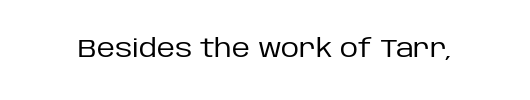
The rendering keeps characters at their native spacing. The font sits on the lighter half of the weight spectrum, regular included. Quick note: underline off. Is there any slant? The stems are plumb.
